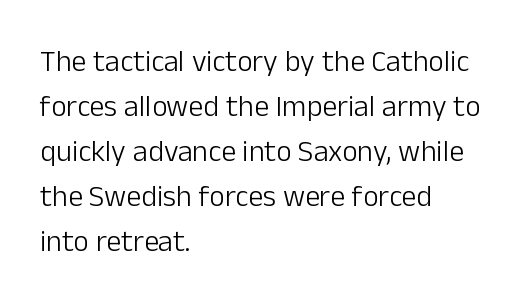
Q: Is the text bold? A: No.
Q: Is the text italic (slanted)? A: No, it is upright.
Q: Is the typeface a serif or a sans-serif typeface? A: Sans-serif.
Q: Is the text underlined? A: No.
Q: How is the paragraph aligned? A: Left-aligned.
Q: Is the spacing between letters normal or unusually wide? A: Normal.
Q: Is the spacing between lines tight, normal or loose? A: Normal.
Q: Width (condensed, normal, or wide)? A: Normal.
Q: Stroke contrast? A: Low.
Q: x-height? A: Medium.
Q: Monospaced? A: No.
